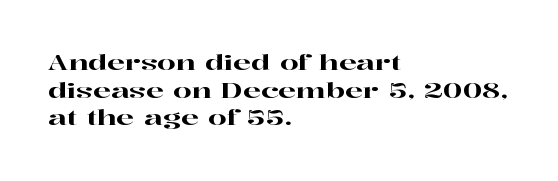
Q: Is the text italic (slanted)? A: No, it is upright.
Q: Is the text underlined? A: No.
Q: How is the paragraph aligned? A: Left-aligned.
Q: Is the spacing between letters normal or unusually wide? A: Normal.
Q: Is the spacing between lines tight, normal or loose? A: Normal.
